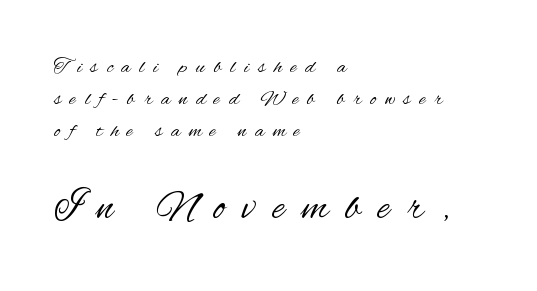
Reading down the block, your eye returns to a fixed left position each line. Varying glyph widths throughout — classic text-font behaviour. Successive baselines arrive at the customary interval. Summary of weight: not heavy and not bold. Check under the words: just untouched page. The horizontal fit of the characters is loose and conspicuously gappy.
